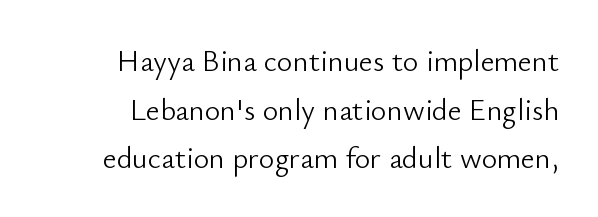
{"serif": "no", "italic": "no", "bold": "no", "weight": "light", "width": "normal", "stroke_contrast": "low", "x_height": "small", "monospaced": "no", "underline": "no", "align": "right", "line_spacing": "normal", "line_spacing_ratio": 1.62, "letter_spacing": "normal", "letter_spacing_em": 0.0, "glyph_px": 30}
